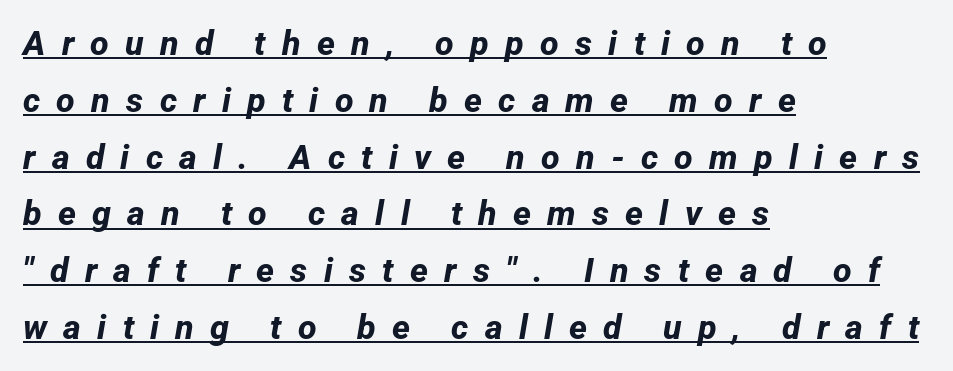
On the weight axis this lands at bold, roughly 700. One-word summary of the alignment: left. Compared with typical body copy, the letter spacing here is much looser. These lines are rendered in a variable-pitch font. Is there an underline? Yes — a line sits under the letters. Check where the strokes stop: nothing finishes them off — pure sans.
